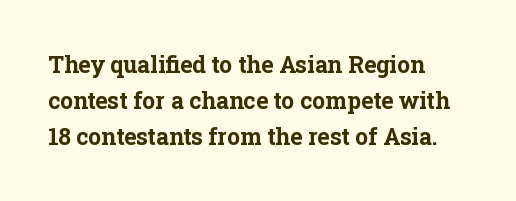
{"italic": "no", "bold": "yes", "underline": "no", "align": "left", "line_spacing": "normal", "line_spacing_ratio": 1.57, "letter_spacing": "normal", "letter_spacing_em": 0.0, "glyph_px": 23}
